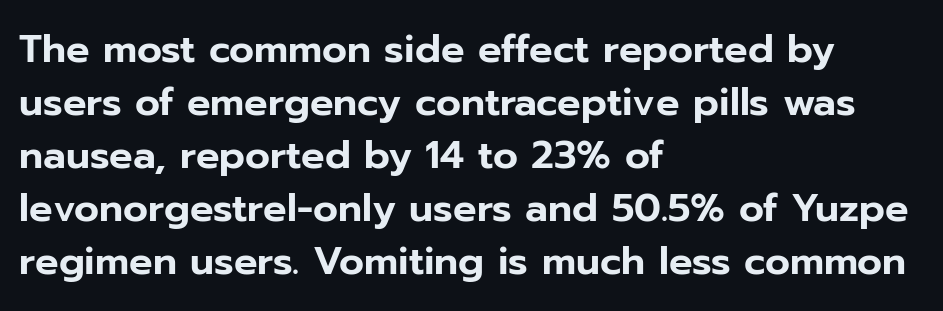
{"serif": "no", "italic": "no", "width": "normal", "stroke_contrast": "low", "x_height": "medium", "monospaced": "no", "underline": "no", "align": "left", "line_spacing": "normal", "line_spacing_ratio": 1.36, "letter_spacing": "normal", "letter_spacing_em": 0.0, "glyph_px": 39}
